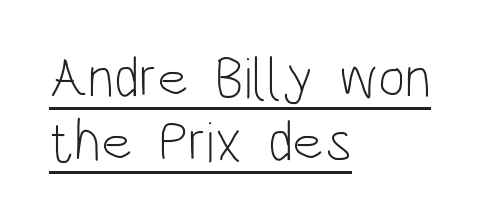
{"serif": "no", "italic": "no", "bold": "no", "weight": "light", "width": "condensed", "stroke_contrast": "low", "x_height": "large", "monospaced": "no", "underline": "yes", "align": "left", "line_spacing": "tight", "line_spacing_ratio": 1.1, "letter_spacing": "normal", "letter_spacing_em": 0.0, "glyph_px": 58}
